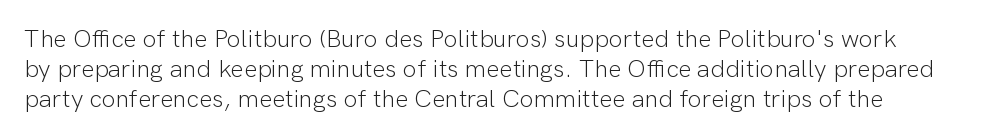
The image shows 25 px text type, upright; set left-aligned, line spacing 1.21x, normal letter spacing, not underlined.
